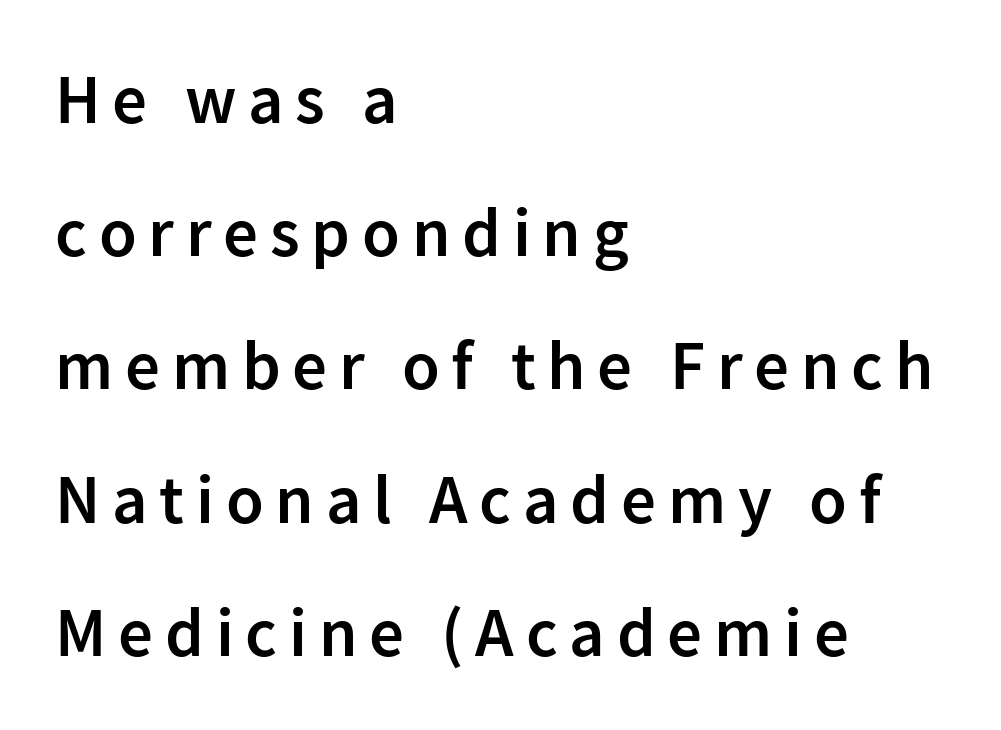
The image shows 69 px semibold sans-serif type, upright; set left-aligned, loose line spacing (1.93x), not underlined; low stroke contrast and a medium x-height.
